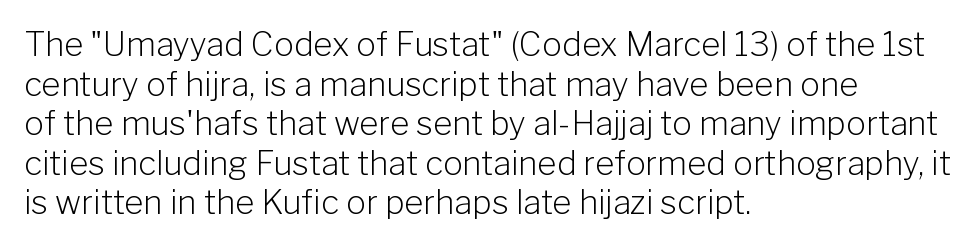
The image shows 33 px light sans-serif type, upright; set left-aligned, line spacing 1.2x, normal letter spacing, not underlined; low stroke contrast and a medium x-height.
